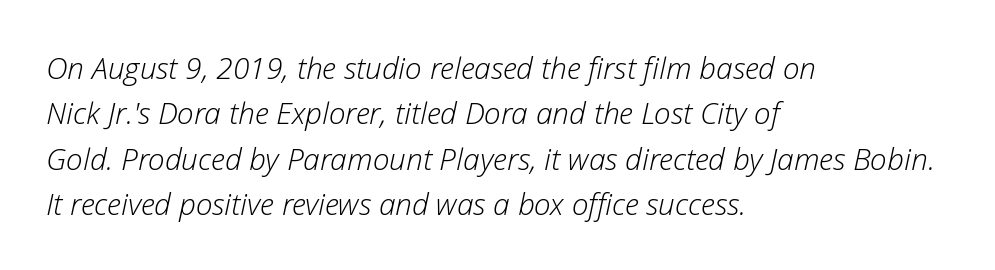
Q: Is the text bold? A: No.
Q: Is the text italic (slanted)? A: Yes, it leans right by about 12 degrees.
Q: Is the text underlined? A: No.
Q: How is the paragraph aligned? A: Left-aligned.
Q: Is the spacing between letters normal or unusually wide? A: Normal.
Q: Is the spacing between lines tight, normal or loose? A: Normal.
Q: Width (condensed, normal, or wide)? A: Normal.
Q: Stroke contrast? A: Low.
Q: x-height? A: Medium.
Q: Monospaced? A: No.
